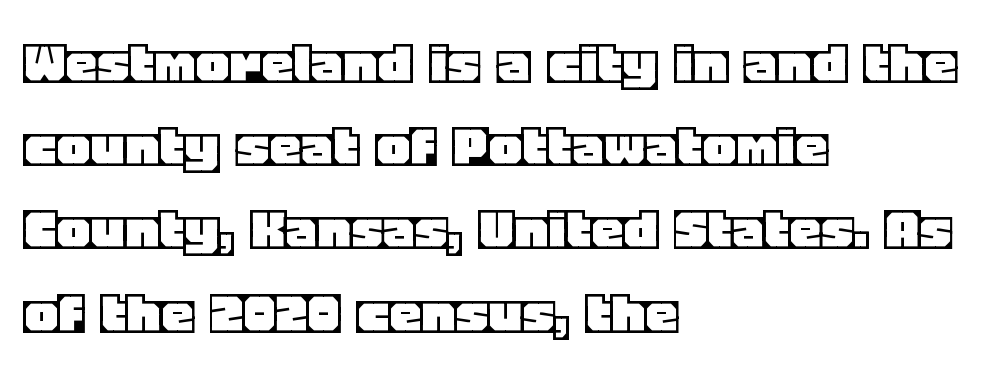
The image shows 65 px text type, upright; set left-aligned, normal line spacing (1.28x), normal letter spacing, not underlined; a large x-height.
